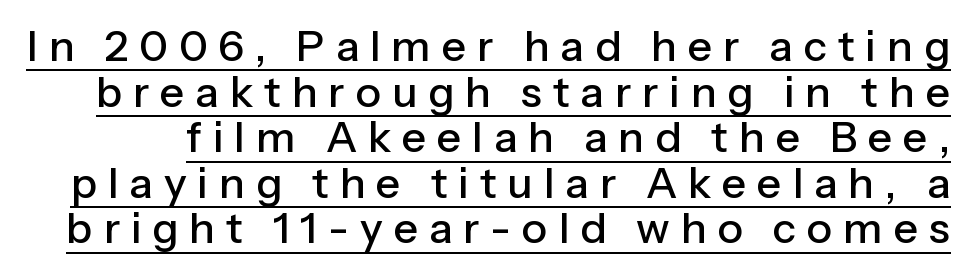
Q: Is the text italic (slanted)? A: No, it is upright.
Q: Is the typeface a serif or a sans-serif typeface? A: Sans-serif.
Q: Is the text underlined? A: Yes.
Q: Is the spacing between letters normal or unusually wide? A: Unusually wide.
Q: Is the spacing between lines tight, normal or loose? A: Tight.
Q: Width (condensed, normal, or wide)? A: Normal.
Q: Stroke contrast? A: Low.
Q: x-height? A: Medium.
Q: Monospaced? A: No.
